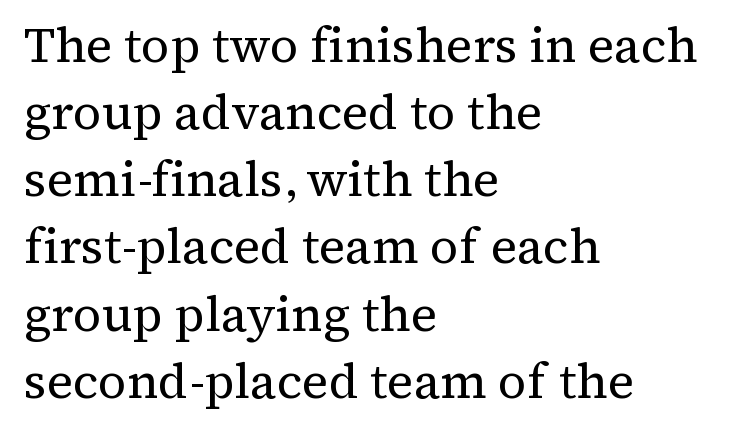
Nope, not italic — everything's standing straight. Quick note: underline off. Regarding leading, the lines here are spaced in the standard way. Summary of weight: not heavy and not bold.
